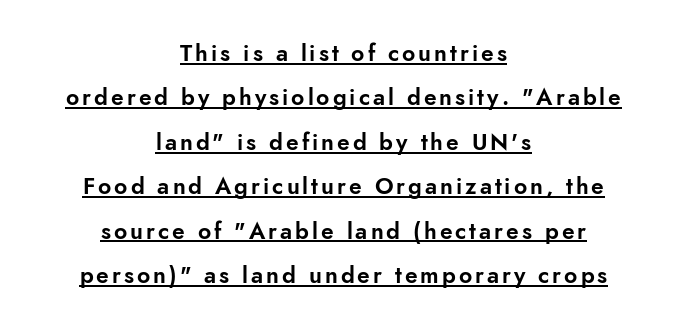
Line starts and ends both wander, symmetrically. Honestly, the underline is the first thing you notice here. The axis of the letterforms is exactly vertical. This block would shrink considerably if given ordinary leading; it's expanded now.
